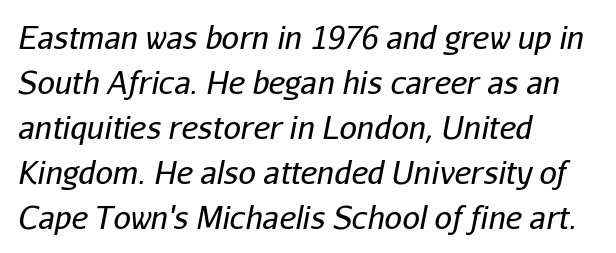
{"italic": "yes", "lean": "right", "slant_degrees": 11, "bold": "no", "weight": "regular", "width": "normal", "stroke_contrast": "low", "x_height": "medium", "monospaced": "no", "underline": "no", "align": "left", "line_spacing": "normal", "line_spacing_ratio": 1.45, "letter_spacing": "normal", "letter_spacing_em": 0.0, "glyph_px": 31}
